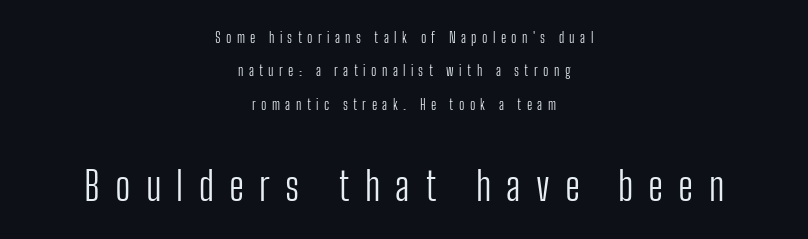
Students, note that the glyphs here are deliberately spaced far apart. If you squint, the bottom block still reads clearly — it's the larger of the two. A typesetter would call this proportional, since set widths differ per character. Unlike a traditional serif, this face leaves its strokes unadorned. These lines are centered, leaving both edges ragged.
